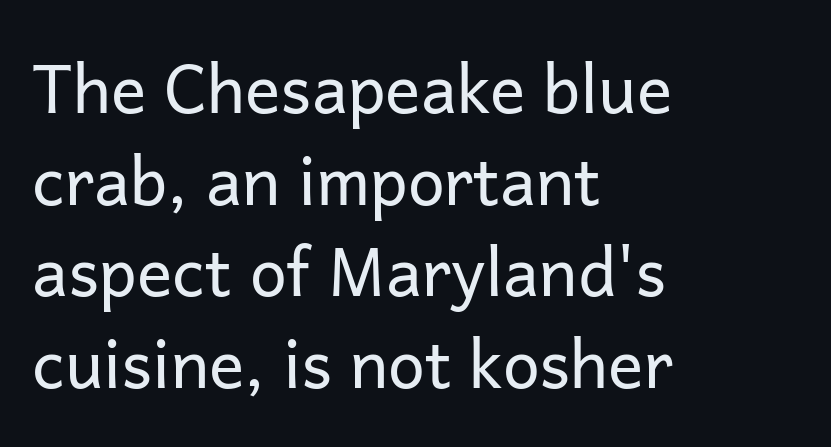
The image shows 66 px regular-weight sans-serif type, upright; set left-aligned, normal line spacing (1.39x), normal letter spacing, not underlined; low stroke contrast and a medium x-height.
